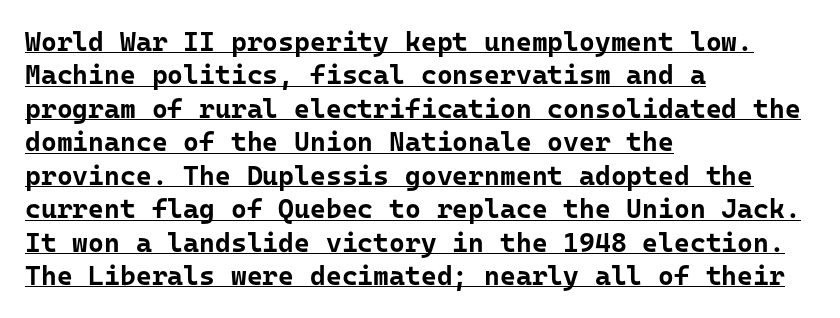
Q: Is the text bold? A: Yes.
Q: Is the text italic (slanted)? A: No, it is upright.
Q: Is the text underlined? A: Yes.
Q: How is the paragraph aligned? A: Left-aligned.
Q: Is the spacing between letters normal or unusually wide? A: Normal.
